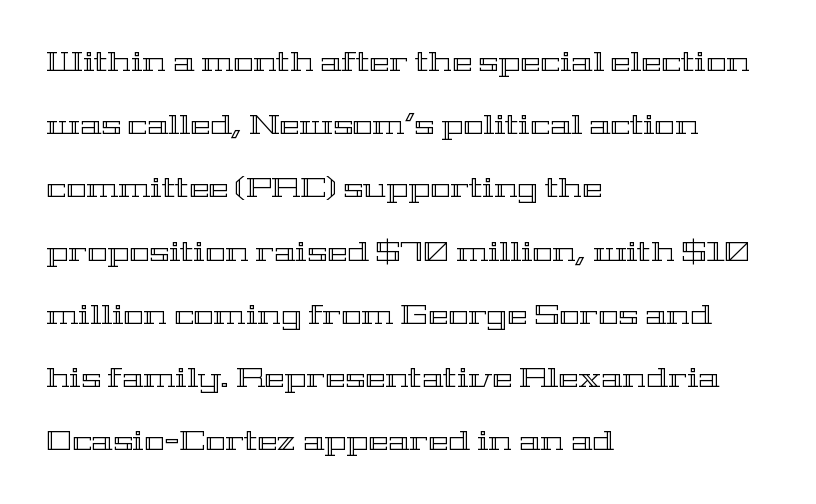
Q: Is the text italic (slanted)? A: No, it is upright.
Q: Is the text underlined? A: No.
Q: How is the paragraph aligned? A: Left-aligned.
Q: Is the spacing between letters normal or unusually wide? A: Normal.
Q: Is the spacing between lines tight, normal or loose? A: Loose.
